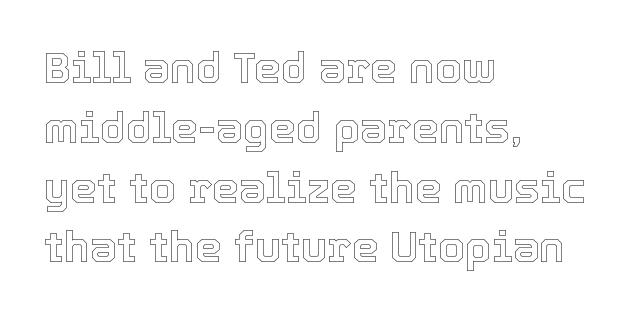
{"italic": "no", "width": "normal", "x_height": "medium", "monospaced": "no", "underline": "no", "align": "left", "line_spacing": "normal", "line_spacing_ratio": 1.39, "letter_spacing": "normal", "letter_spacing_em": 0.0, "glyph_px": 43}
